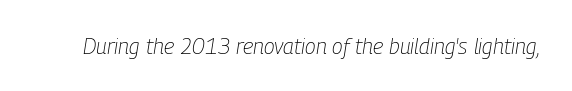
Unmarked baselines from the first word to the last. The font sits on the lighter half of the weight spectrum, regular included. Characters are canted at an angle relative to the baseline's perpendicular. Caption: standard tracking, unaltered.
